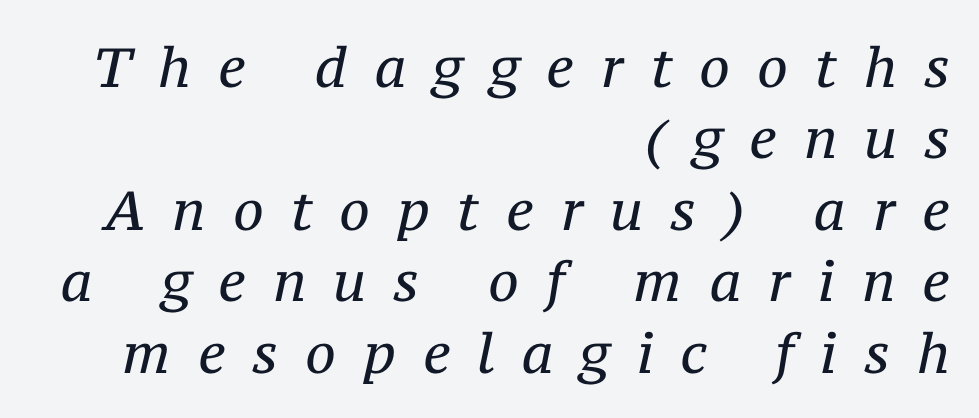
Q: Is the text bold? A: No.
Q: Is the text italic (slanted)? A: Yes, it leans right by about 12 degrees.
Q: Is the typeface a serif or a sans-serif typeface? A: Serif.
Q: Is the text underlined? A: No.
Q: How is the paragraph aligned? A: Right-aligned.
Q: Is the spacing between letters normal or unusually wide? A: Unusually wide.
Q: Is the spacing between lines tight, normal or loose? A: Normal.
Q: Width (condensed, normal, or wide)? A: Normal.
Q: Stroke contrast? A: Medium.
Q: x-height? A: Medium.
Q: Monospaced? A: No.
